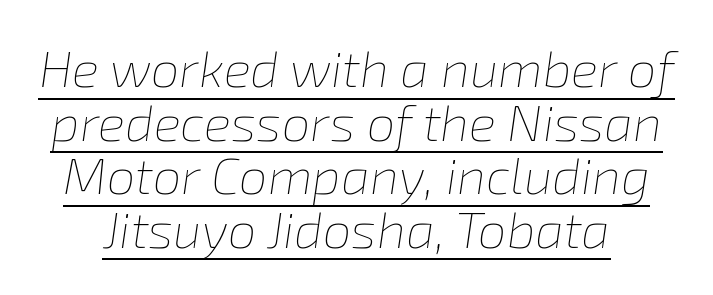
{"italic": "yes", "lean": "right", "slant_degrees": 8, "bold": "no", "weight": "thin", "width": "normal", "stroke_contrast": "low", "x_height": "medium", "monospaced": "no", "underline": "yes", "line_spacing": "tight", "line_spacing_ratio": 1.05, "letter_spacing": "normal", "letter_spacing_em": 0.0, "glyph_px": 51}
